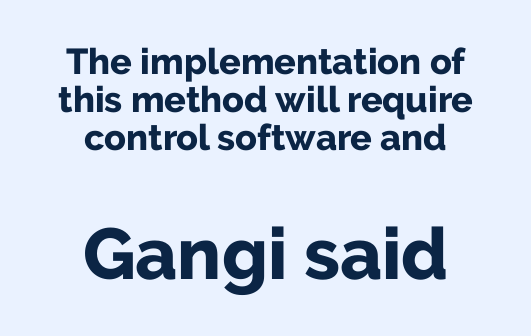
{"serif": "no", "italic": "no", "bold": "yes", "weight": "bold", "width": "normal", "stroke_contrast": "low", "x_height": "medium", "monospaced": "no", "underline": "no", "align": "center", "line_spacing": "tight", "line_spacing_ratio": 1.05, "letter_spacing": "normal", "letter_spacing_em": 0.0, "larger_block": "second", "size_ratio": 2.0, "glyph_px": 72}
